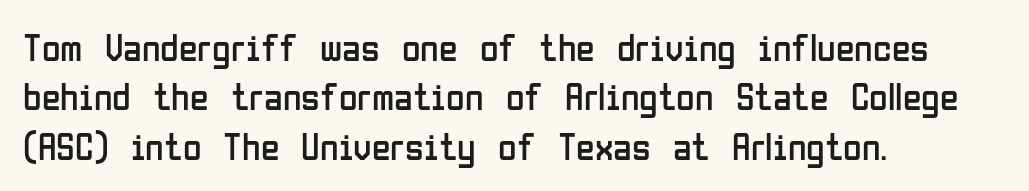
Q: Is the text bold? A: No.
Q: Is the text italic (slanted)? A: No, it is upright.
Q: Is the typeface a serif or a sans-serif typeface? A: Sans-serif.
Q: Is the text underlined? A: No.
Q: How is the paragraph aligned? A: Left-aligned.
Q: Is the spacing between letters normal or unusually wide? A: Normal.
Q: Is the spacing between lines tight, normal or loose? A: Normal.
Q: Width (condensed, normal, or wide)? A: Condensed.
Q: Stroke contrast? A: Low.
Q: x-height? A: Medium.
Q: Monospaced? A: No.
